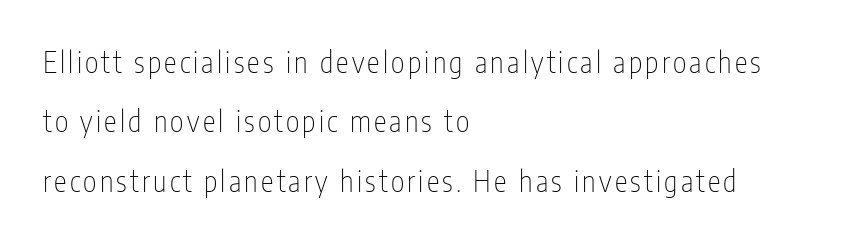
Q: Is the text bold? A: No.
Q: Is the text italic (slanted)? A: No, it is upright.
Q: Is the typeface a serif or a sans-serif typeface? A: Sans-serif.
Q: Is the text underlined? A: No.
Q: How is the paragraph aligned? A: Left-aligned.
Q: Is the spacing between lines tight, normal or loose? A: Loose.
Q: Width (condensed, normal, or wide)? A: Condensed.
Q: Stroke contrast? A: Low.
Q: x-height? A: Medium.
Q: Monospaced? A: No.
